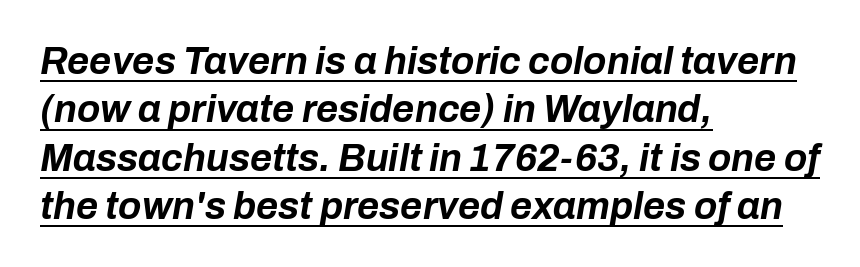
{"italic": "yes", "lean": "right", "slant_degrees": 10, "bold": "yes", "weight": "bold", "width": "normal", "stroke_contrast": "low", "x_height": "medium", "monospaced": "no", "underline": "yes", "align": "left", "line_spacing": "normal", "line_spacing_ratio": 1.27, "letter_spacing": "normal", "letter_spacing_em": 0.0, "glyph_px": 38}
